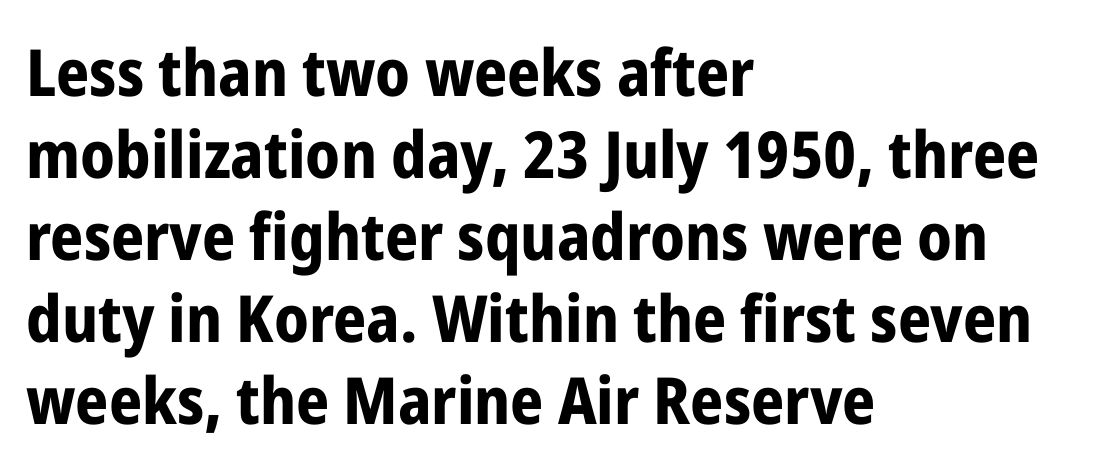
{"serif": "no", "italic": "no", "bold": "yes", "weight": "bold", "width": "condensed", "stroke_contrast": "low", "x_height": "medium", "monospaced": "no", "underline": "no", "align": "left", "line_spacing": "normal", "line_spacing_ratio": 1.26, "letter_spacing": "normal", "letter_spacing_em": 0.0, "glyph_px": 65}
